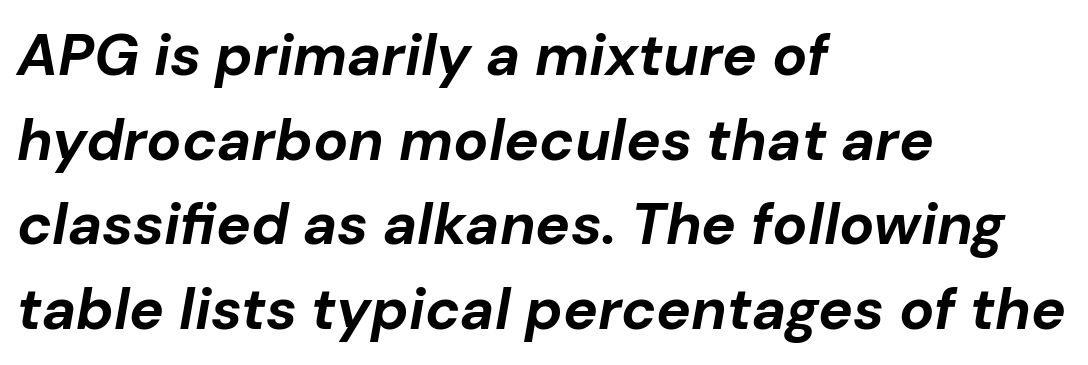
Q: Is the text bold? A: Yes.
Q: Is the text italic (slanted)? A: Yes, it leans right by about 10 degrees.
Q: Is the text underlined? A: No.
Q: How is the paragraph aligned? A: Left-aligned.
Q: Is the spacing between letters normal or unusually wide? A: Normal.
Q: Is the spacing between lines tight, normal or loose? A: Normal.
Q: Width (condensed, normal, or wide)? A: Normal.
Q: Stroke contrast? A: Low.
Q: x-height? A: Medium.
Q: Monospaced? A: No.
